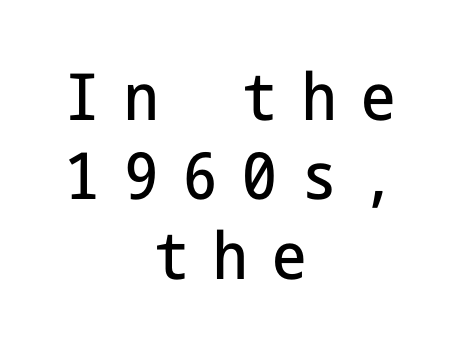
A centered setting, common on invitations and titles, is used for this passage. Rendered with straight, roman letterforms. This rendering employs a face without finishing strokes, i.e., a sans-serif. The line texture is sparse and dotted thanks to wide tracking.
